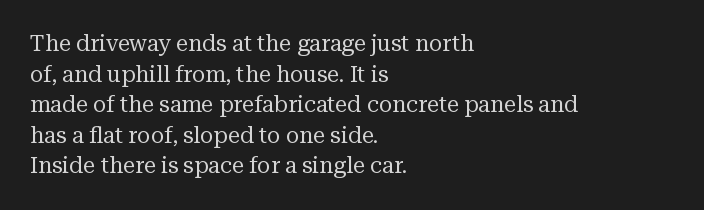
The image shows 22 px text type, upright; set left-aligned, normal line spacing (1.39x), normal letter spacing, not underlined.
